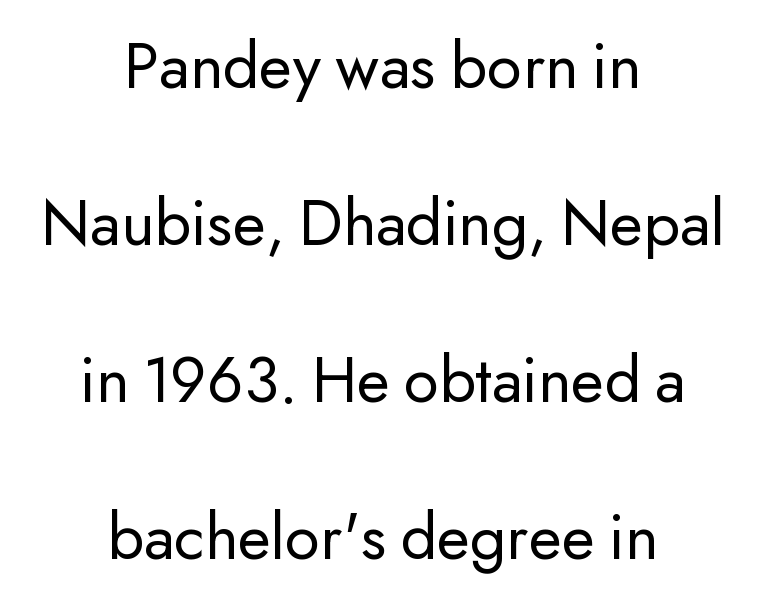
Q: Is the text bold? A: No.
Q: Is the text italic (slanted)? A: No, it is upright.
Q: Is the typeface a serif or a sans-serif typeface? A: Sans-serif.
Q: Is the text underlined? A: No.
Q: How is the paragraph aligned? A: Centered.
Q: Is the spacing between letters normal or unusually wide? A: Normal.
Q: Is the spacing between lines tight, normal or loose? A: Loose.
Q: Width (condensed, normal, or wide)? A: Normal.
Q: Stroke contrast? A: Low.
Q: x-height? A: Small.
Q: Monospaced? A: No.
